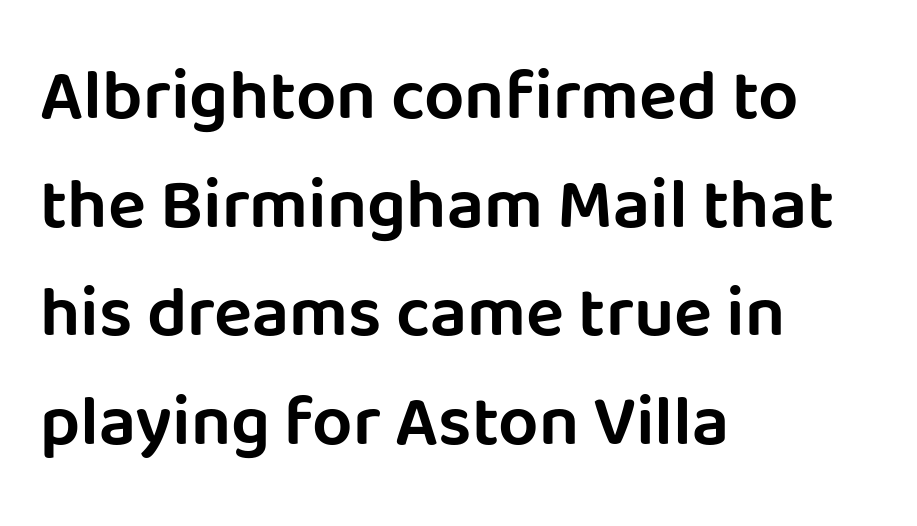
Think of a printed novel: that variable character pitch is what you see here. What stands out about the letter spacing? Nothing — it is the standard amount. The letters stand upright; this is a roman face. Grotesque or geometric, the face here clearly has no serifs.
